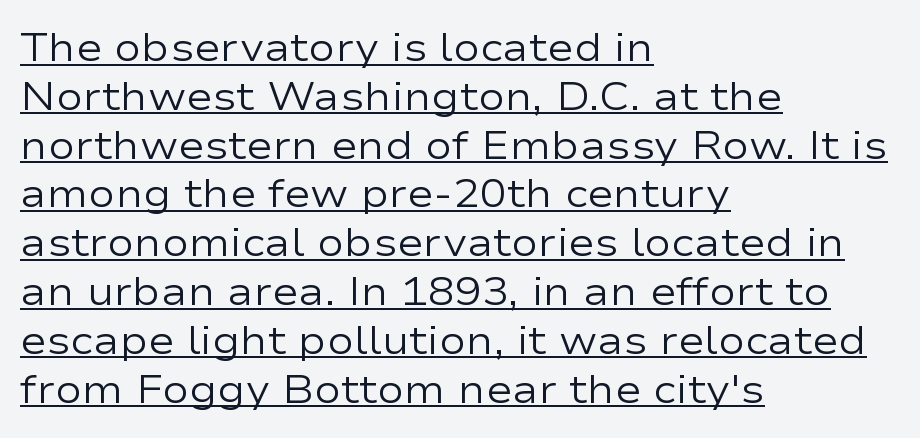
Q: Is the text bold? A: No.
Q: Is the text italic (slanted)? A: No, it is upright.
Q: Is the typeface a serif or a sans-serif typeface? A: Sans-serif.
Q: Is the text underlined? A: Yes.
Q: How is the paragraph aligned? A: Left-aligned.
Q: Is the spacing between letters normal or unusually wide? A: Normal.
Q: Width (condensed, normal, or wide)? A: Wide.
Q: Stroke contrast? A: Low.
Q: x-height? A: Medium.
Q: Monospaced? A: No.
